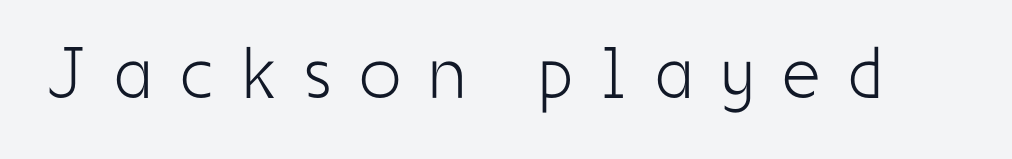
The image shows 73 px light, condensed sans-serif type, upright; set unusually wide letter spacing (+0.4 em), not underlined; low stroke contrast and a medium x-height.
